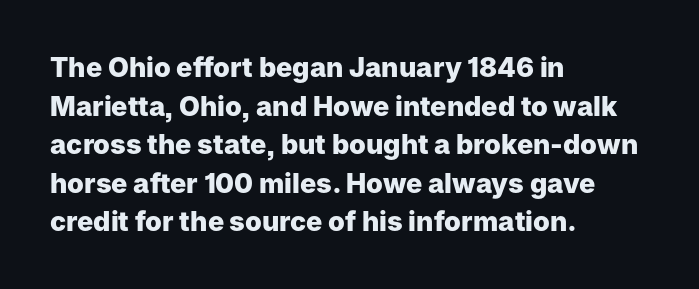
{"italic": "no", "bold": "yes", "underline": "no", "align": "left", "line_spacing": "normal", "line_spacing_ratio": 1.43, "letter_spacing": "normal", "letter_spacing_em": 0.0, "glyph_px": 27}
